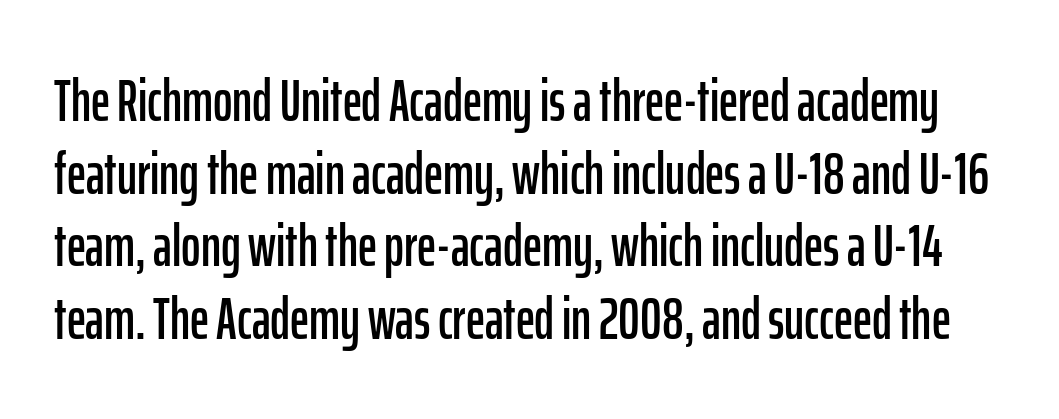
The image shows 59 px condensed sans-serif type, upright; set line spacing 1.23x, normal letter spacing, not underlined; low stroke contrast and a medium x-height.
